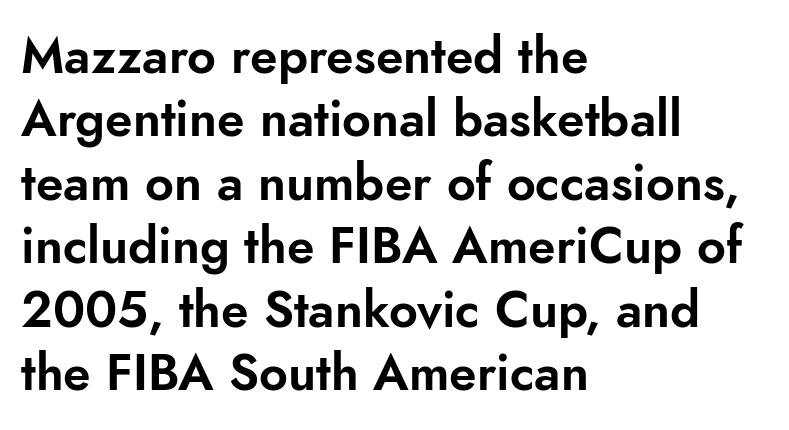
The gap between lines stays unmarked. Short note: letters normally spaced. Do the letters lean? They stand straight. The letters carry no serifs — their stems end cleanly without finishing strokes. The compositor pushed each line to the left boundary. Note the varied advance widths — an 'i' is clearly narrower than an 'm'.
